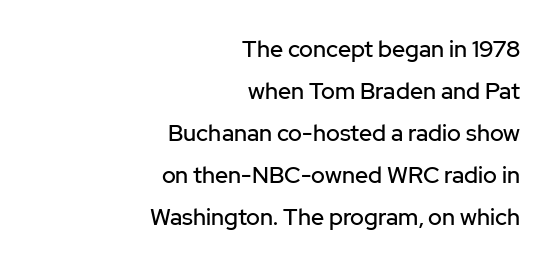
Q: Is the text italic (slanted)? A: No, it is upright.
Q: Is the text underlined? A: No.
Q: How is the paragraph aligned? A: Right-aligned.
Q: Is the spacing between letters normal or unusually wide? A: Normal.
